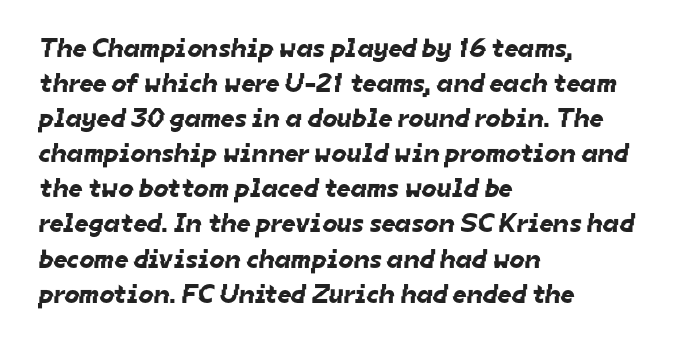
The ragged edge is on the right, which tells us the setting is flush left. Caption: standard tracking, unaltered. Each row of text sits above clean, open space. The passage shown stacks its lines at a standard gap.
